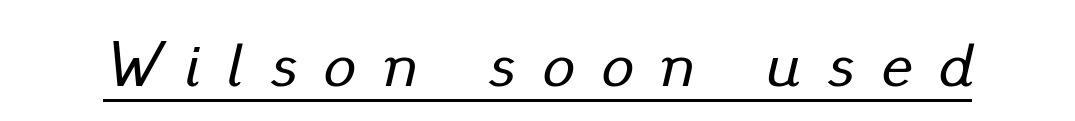
The image shows 64 px text type, italic (leaning right); set unusually wide letter spacing (+0.42 em), underlined; low stroke contrast and a small x-height.
